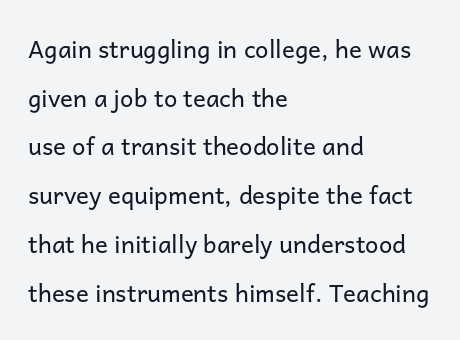
The image shows 24 px text type, upright; set left-aligned, loose line spacing (2.03x), normal letter spacing, not underlined.
